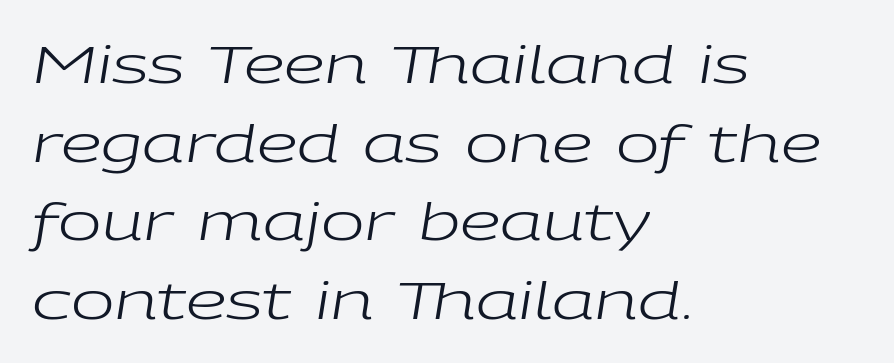
The image shows 52 px regular-weight, wide type, italic (leaning right); set left-aligned, normal line spacing (1.51x), normal letter spacing, not underlined; low stroke contrast and a medium x-height.
